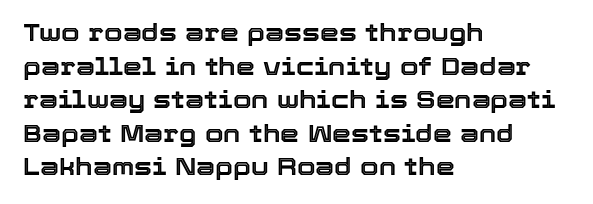
The image shows 24 px text type, upright; set left-aligned, normal line spacing (1.4x), normal letter spacing, not underlined.
